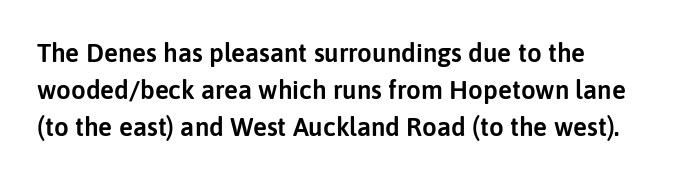
Q: Is the text italic (slanted)? A: No, it is upright.
Q: Is the text underlined? A: No.
Q: How is the paragraph aligned? A: Left-aligned.
Q: Is the spacing between letters normal or unusually wide? A: Normal.
Q: Is the spacing between lines tight, normal or loose? A: Normal.
